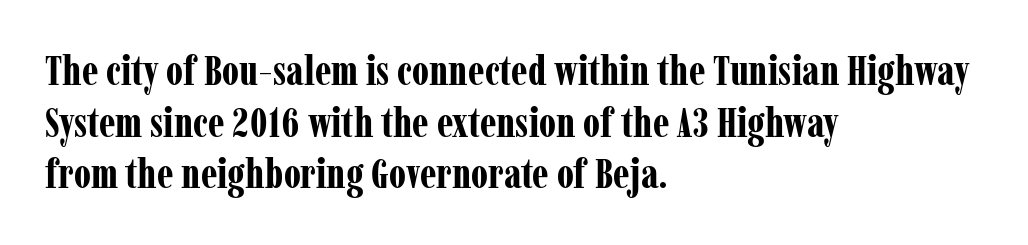
Q: Is the text bold? A: Yes.
Q: Is the text italic (slanted)? A: No, it is upright.
Q: Is the typeface a serif or a sans-serif typeface? A: Serif.
Q: Is the text underlined? A: No.
Q: How is the paragraph aligned? A: Left-aligned.
Q: Is the spacing between letters normal or unusually wide? A: Normal.
Q: Width (condensed, normal, or wide)? A: Condensed.
Q: Stroke contrast? A: Low.
Q: x-height? A: Medium.
Q: Monospaced? A: No.
